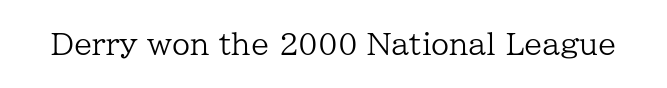
Q: Is the text bold? A: No.
Q: Is the text italic (slanted)? A: No, it is upright.
Q: Is the typeface a serif or a sans-serif typeface? A: Serif.
Q: Is the text underlined? A: No.
Q: Is the spacing between letters normal or unusually wide? A: Normal.
Q: Width (condensed, normal, or wide)? A: Normal.
Q: Stroke contrast? A: Low.
Q: x-height? A: Medium.
Q: Monospaced? A: No.
